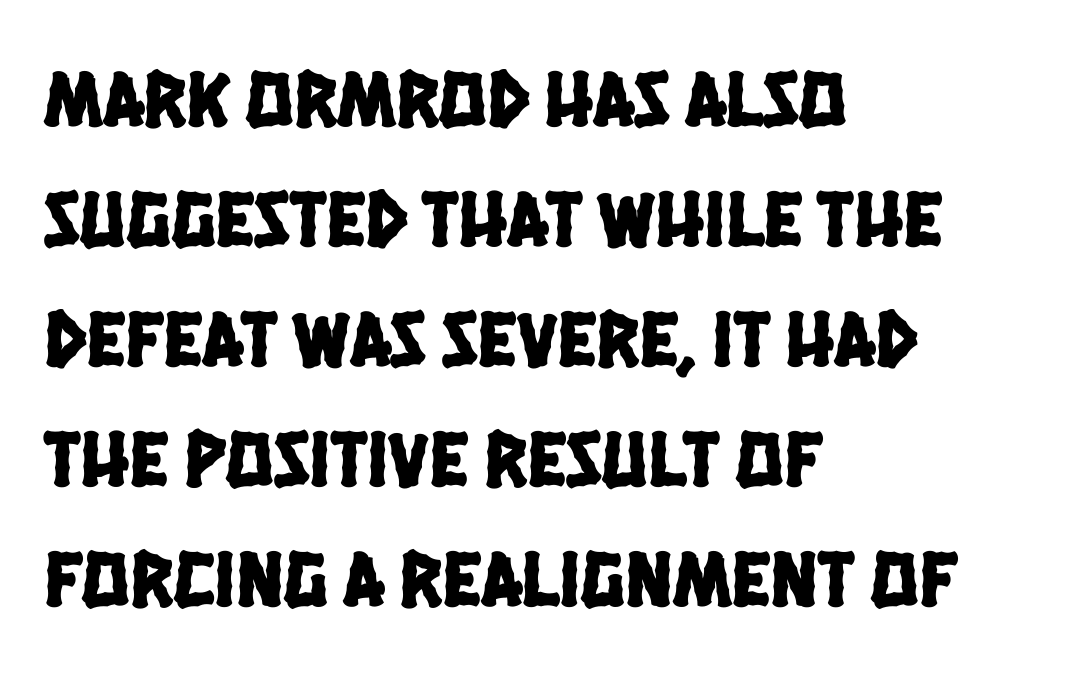
The image shows 80 px condensed sans-serif type; set left-aligned, normal line spacing (1.5x), normal letter spacing, not underlined; low stroke contrast and a large x-height.
